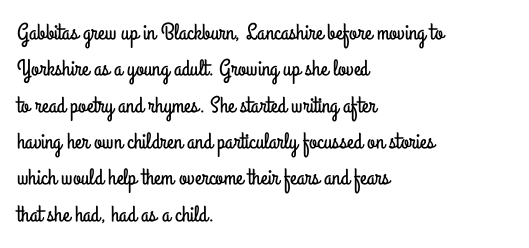
Q: Is the text italic (slanted)? A: No, it is upright.
Q: Is the text underlined? A: No.
Q: How is the paragraph aligned? A: Left-aligned.
Q: Is the spacing between letters normal or unusually wide? A: Normal.
Q: Is the spacing between lines tight, normal or loose? A: Normal.
